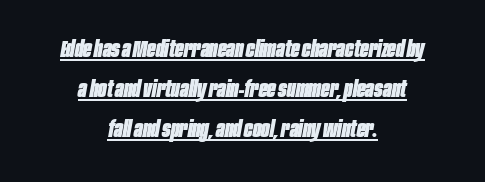
Q: Is the text bold? A: Yes.
Q: Is the text italic (slanted)? A: Yes, it leans right by about 10 degrees.
Q: Is the text underlined? A: Yes.
Q: How is the paragraph aligned? A: Centered.
Q: Is the spacing between letters normal or unusually wide? A: Normal.
